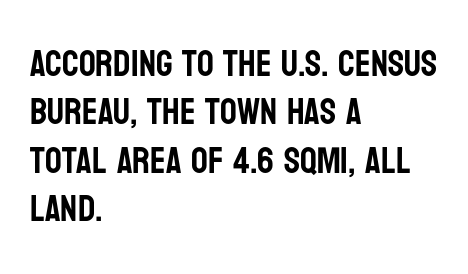
{"serif": "no", "italic": "no", "width": "condensed", "stroke_contrast": "low", "x_height": "large", "monospaced": "no", "underline": "no", "align": "left", "line_spacing": "normal", "line_spacing_ratio": 1.31, "letter_spacing": "normal", "letter_spacing_em": 0.0, "glyph_px": 37}
